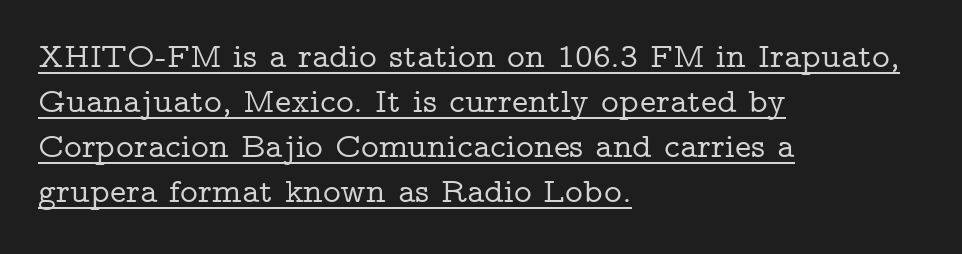
{"serif": "yes", "italic": "no", "width": "wide", "stroke_contrast": "low", "x_height": "medium", "monospaced": "no", "underline": "yes", "align": "left", "line_spacing": "normal", "line_spacing_ratio": 1.32, "letter_spacing": "normal", "letter_spacing_em": 0.0, "glyph_px": 34}
